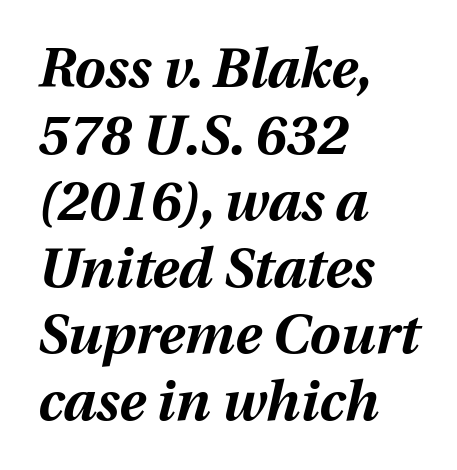
Q: Is the text bold? A: Yes.
Q: Is the text italic (slanted)? A: Yes, it leans right by about 12 degrees.
Q: Is the text underlined? A: No.
Q: How is the paragraph aligned? A: Left-aligned.
Q: Is the spacing between letters normal or unusually wide? A: Normal.
Q: Width (condensed, normal, or wide)? A: Normal.
Q: Stroke contrast? A: Medium.
Q: x-height? A: Medium.
Q: Monospaced? A: No.
